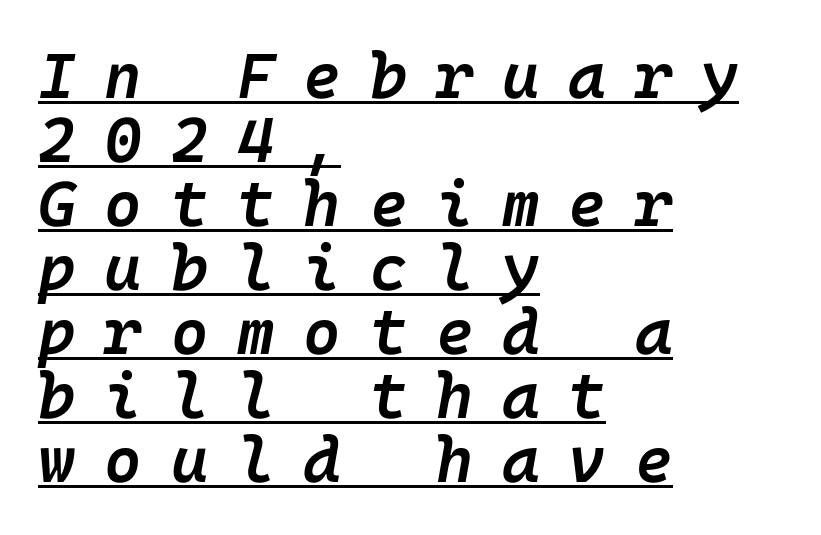
The image shows 64 px semibold type, italic (leaning right); set left-aligned, tight line spacing (1.0x), unusually wide letter spacing (+0.45 em), underlined; low stroke contrast and a medium x-height.
